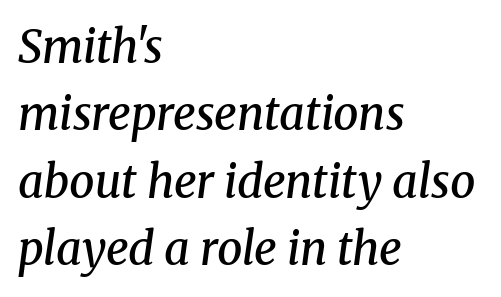
{"serif": "yes", "italic": "yes", "lean": "right", "slant_degrees": 8, "bold": "semi", "weight": "semibold", "width": "normal", "stroke_contrast": "medium", "x_height": "medium", "monospaced": "no", "underline": "no", "align": "left", "line_spacing": "normal", "line_spacing_ratio": 1.5, "letter_spacing": "normal", "letter_spacing_em": 0.0, "glyph_px": 45}
